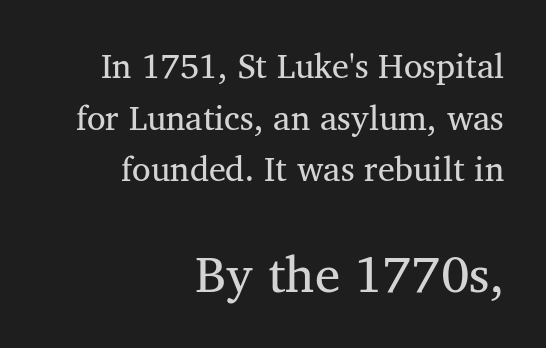
{"serif": "yes", "bold": "no", "weight": "regular", "width": "normal", "stroke_contrast": "medium", "x_height": "medium", "monospaced": "no", "underline": "no", "align": "right", "line_spacing": "normal", "line_spacing_ratio": 1.52, "letter_spacing": "normal", "letter_spacing_em": 0.0, "larger_block": "second", "size_ratio": 1.5, "glyph_px": 51}
